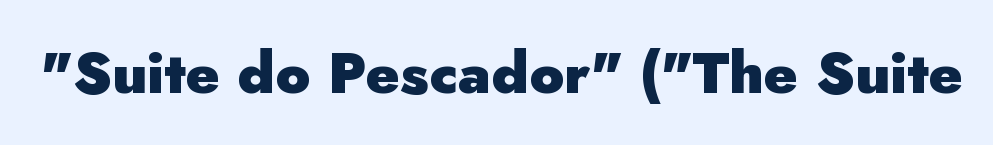
The letters are bold, with thick, heavy strokes. Each row of text sits above clean, open space. Posture: straight, roman, zero tilt. Inter-character spacing is left at the font's built-in metrics. Here the designer chose a conventional face with non-uniform glyph widths. Is this a sans? Yes — the strokes have no serifs.
